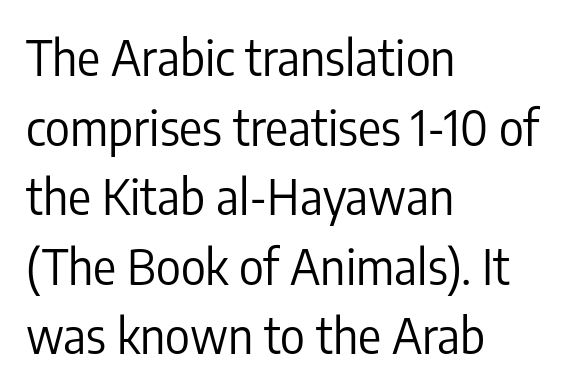
The glyphs in this specimen are sans serif. The rag falls on the right side of this text block. In terms of leading, this rendering sits right in the middle. The type sits square on the baseline with zero lean. Think of a printed novel: that variable character pitch is what you see here. Type without underlining.
